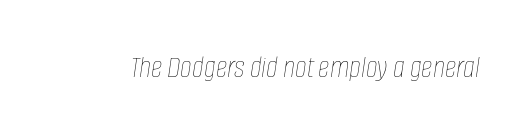
Q: Is the text bold? A: No.
Q: Is the text italic (slanted)? A: Yes, it leans right by about 8 degrees.
Q: Is the text underlined? A: No.
Q: Is the spacing between letters normal or unusually wide? A: Normal.
Q: Width (condensed, normal, or wide)? A: Condensed.
Q: Stroke contrast? A: Low.
Q: x-height? A: Large.
Q: Monospaced? A: No.
